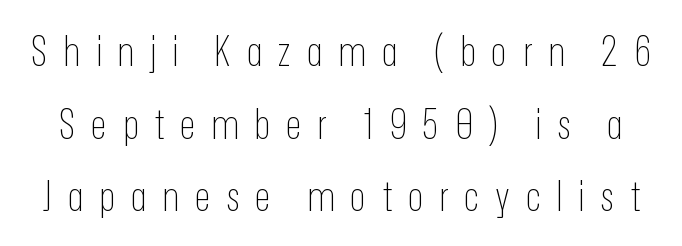
Q: Is the text bold? A: No.
Q: Is the text italic (slanted)? A: No, it is upright.
Q: Is the typeface a serif or a sans-serif typeface? A: Sans-serif.
Q: Is the text underlined? A: No.
Q: Is the spacing between letters normal or unusually wide? A: Unusually wide.
Q: Width (condensed, normal, or wide)? A: Condensed.
Q: Stroke contrast? A: Low.
Q: x-height? A: Medium.
Q: Monospaced? A: No.
